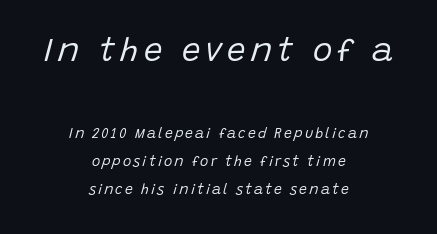
Q: Is the text bold? A: No.
Q: Is the text italic (slanted)? A: Yes, it leans right by about 15 degrees.
Q: Is the text underlined? A: No.
Q: How is the paragraph aligned? A: Centered.
Q: Is the spacing between lines tight, normal or loose? A: Loose.
Q: Which block of text is set in a larger size, the first (top) or the second (bottom)? A: The first (top) one.
Q: Width (condensed, normal, or wide)? A: Normal.
Q: Stroke contrast? A: Low.
Q: x-height? A: Large.
Q: Monospaced? A: No.
